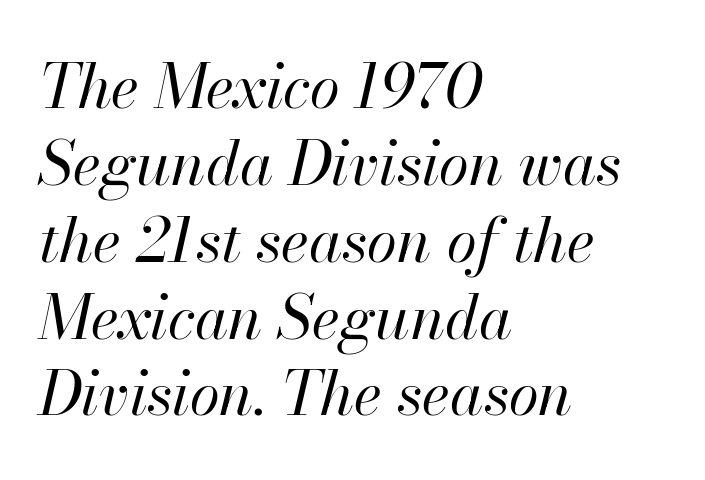
{"italic": "yes", "lean": "right", "slant_degrees": 13, "bold": "no", "weight": "regular", "width": "normal", "stroke_contrast": "high", "x_height": "small", "monospaced": "no", "underline": "no", "align": "left", "line_spacing": "normal", "line_spacing_ratio": 1.26, "letter_spacing": "normal", "letter_spacing_em": 0.0, "glyph_px": 61}
